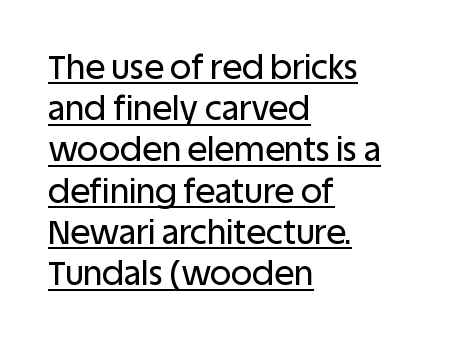
The image shows 33 px sans-serif type, upright; set left-aligned, normal line spacing (1.25x), normal letter spacing, underlined; low stroke contrast and a large x-height.
